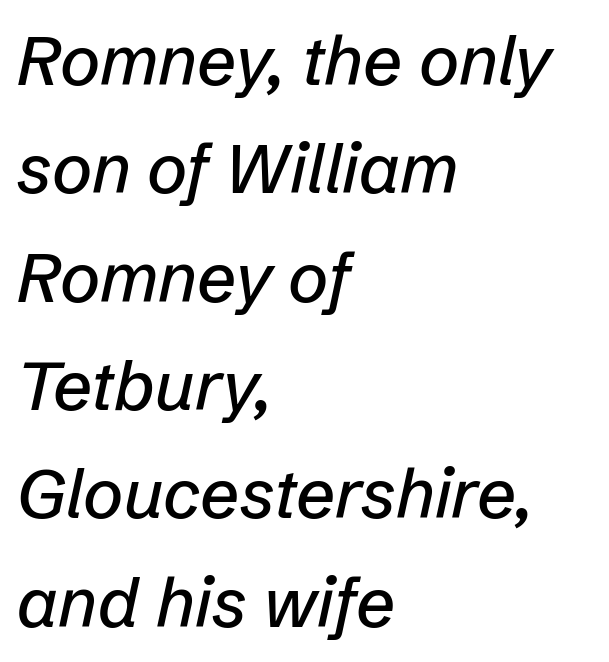
Q: Is the text italic (slanted)? A: Yes, it leans right by about 12 degrees.
Q: Is the text underlined? A: No.
Q: How is the paragraph aligned? A: Left-aligned.
Q: Is the spacing between letters normal or unusually wide? A: Normal.
Q: Is the spacing between lines tight, normal or loose? A: Normal.
Q: Width (condensed, normal, or wide)? A: Normal.
Q: Stroke contrast? A: Low.
Q: x-height? A: Medium.
Q: Monospaced? A: No.
